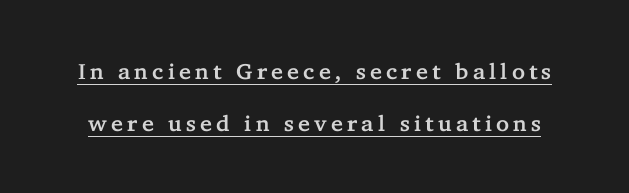
{"italic": "no", "underline": "yes", "line_spacing": "loose", "line_spacing_ratio": 2.36, "glyph_px": 22}
